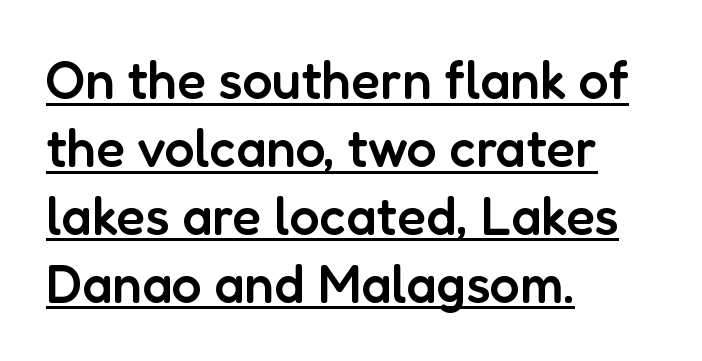
Q: Is the text bold? A: Semi-bold.
Q: Is the text italic (slanted)? A: No, it is upright.
Q: Is the typeface a serif or a sans-serif typeface? A: Sans-serif.
Q: Is the text underlined? A: Yes.
Q: How is the paragraph aligned? A: Left-aligned.
Q: Is the spacing between letters normal or unusually wide? A: Normal.
Q: Is the spacing between lines tight, normal or loose? A: Normal.
Q: Width (condensed, normal, or wide)? A: Normal.
Q: Stroke contrast? A: Low.
Q: x-height? A: Medium.
Q: Monospaced? A: No.
